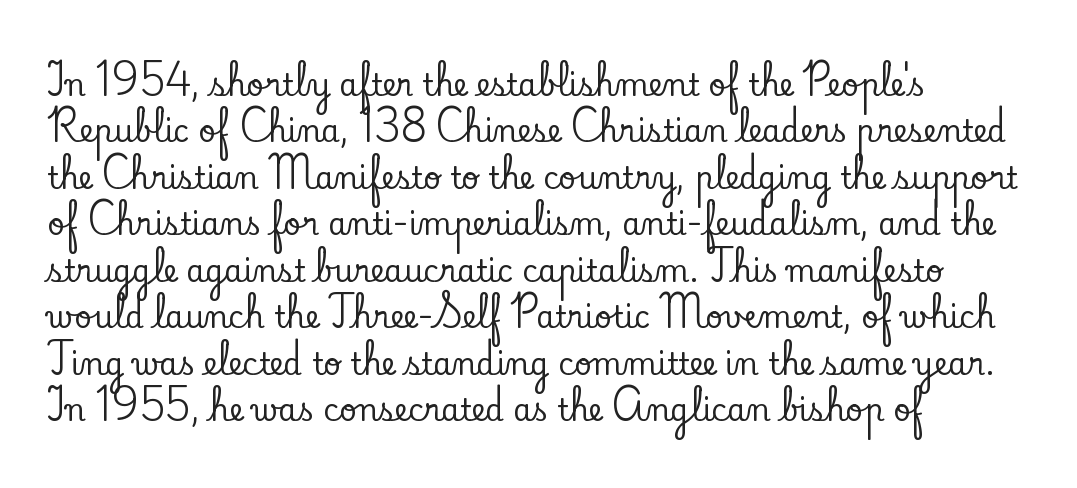
{"serif": "yes", "italic": "no", "width": "normal", "stroke_contrast": "low", "x_height": "small", "monospaced": "no", "underline": "no", "align": "left", "line_spacing": "normal", "line_spacing_ratio": 1.55, "letter_spacing": "normal", "letter_spacing_em": 0.0, "glyph_px": 30}
